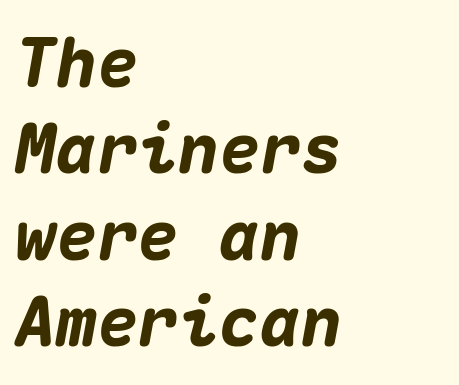
Is this a fixed-width face? Yes — each glyph sits in an identical cell. The face used here has the dense, thick strokes of a bold. Letter spacing: default. The rows are spaced the way most documents space them. The compositor pushed each line to the left boundary. Characters are canted at an angle relative to the baseline's perpendicular.
